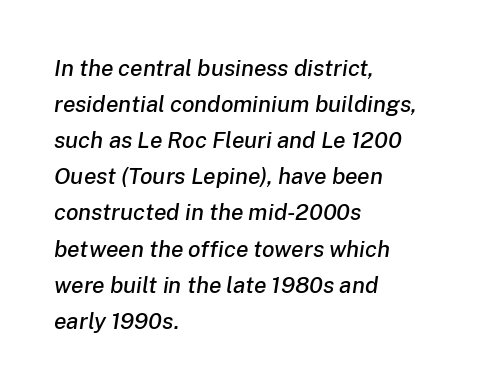
{"italic": "yes", "lean": "right", "slant_degrees": 8, "underline": "no", "align": "left", "line_spacing": "normal", "line_spacing_ratio": 1.57, "letter_spacing": "normal", "letter_spacing_em": 0.0, "glyph_px": 23}
